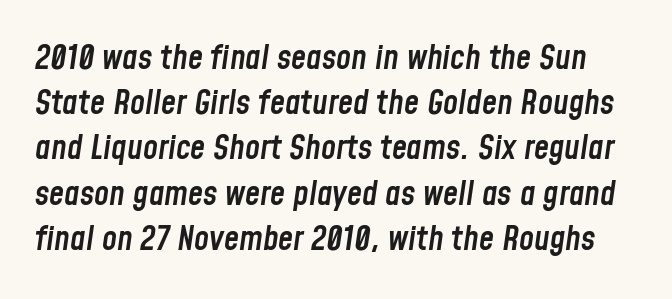
{"italic": "yes", "lean": "right", "slant_degrees": 8, "bold": "semi", "weight": "semibold", "width": "condensed", "stroke_contrast": "low", "x_height": "medium", "monospaced": "no", "underline": "no", "line_spacing": "normal", "line_spacing_ratio": 1.33, "letter_spacing": "normal", "letter_spacing_em": 0.0, "glyph_px": 34}
